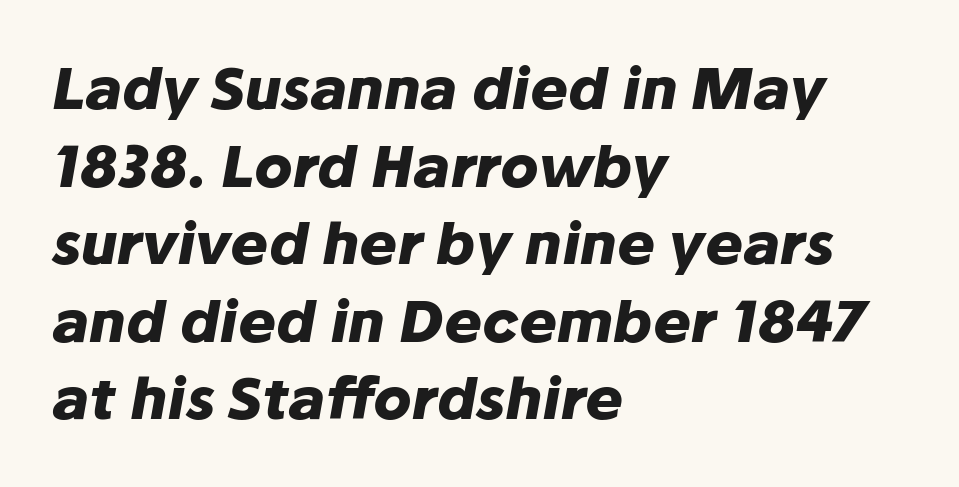
The image shows 57 px heavy type, italic (leaning right); set left-aligned, normal line spacing (1.36x), normal letter spacing, not underlined; low stroke contrast and a medium x-height.
